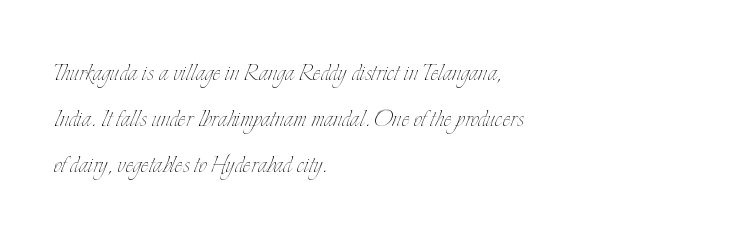
{"bold": "no", "weight": "thin", "width": "condensed", "stroke_contrast": "low", "x_height": "small", "monospaced": "no", "underline": "no", "align": "left", "line_spacing": "normal", "line_spacing_ratio": 1.53, "letter_spacing": "normal", "letter_spacing_em": 0.0, "glyph_px": 30}
